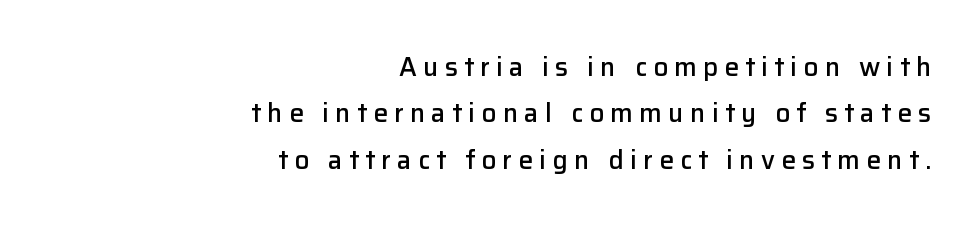
Q: Is the text bold? A: Semi-bold.
Q: Is the text italic (slanted)? A: No, it is upright.
Q: Is the text underlined? A: No.
Q: How is the paragraph aligned? A: Right-aligned.
Q: Is the spacing between letters normal or unusually wide? A: Unusually wide.
